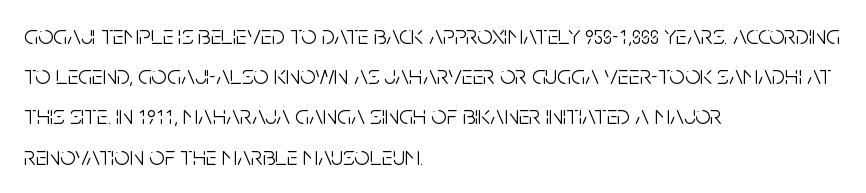
Q: Is the text bold? A: No.
Q: Is the text italic (slanted)? A: No, it is upright.
Q: Is the text underlined? A: No.
Q: How is the paragraph aligned? A: Left-aligned.
Q: Is the spacing between letters normal or unusually wide? A: Normal.
Q: Is the spacing between lines tight, normal or loose? A: Normal.
